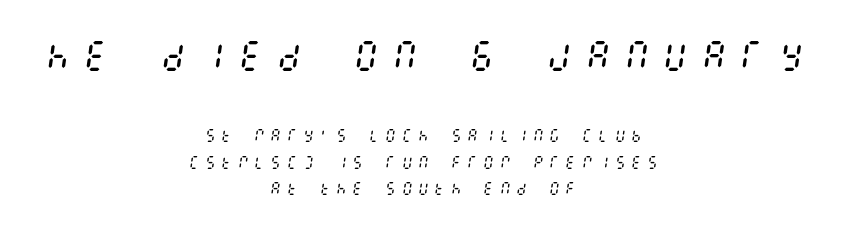
The image shows 33 px regular-weight, condensed type, italic (leaning right); set centered, line spacing 1.88x, unusually wide letter spacing (+0.37 em), not underlined; the first (top) block is 2.36x larger; medium stroke contrast and a large x-height.
